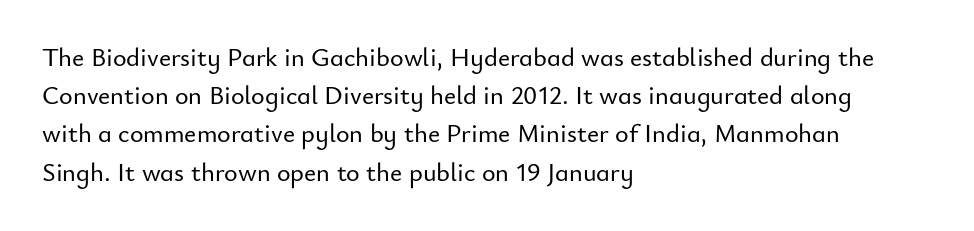
Q: Is the text italic (slanted)? A: No, it is upright.
Q: Is the text underlined? A: No.
Q: How is the paragraph aligned? A: Left-aligned.
Q: Is the spacing between letters normal or unusually wide? A: Normal.
Q: Is the spacing between lines tight, normal or loose? A: Normal.
